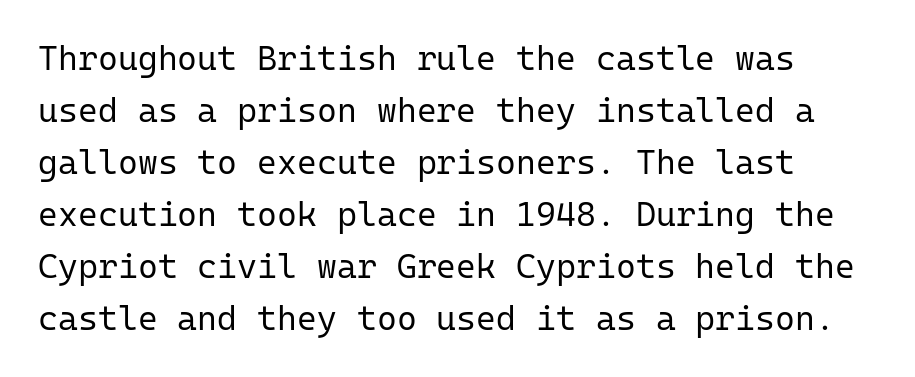
{"serif": "no", "italic": "no", "bold": "no", "weight": "regular", "width": "normal", "stroke_contrast": "low", "x_height": "medium", "monospaced": "yes", "underline": "no", "line_spacing": "normal", "line_spacing_ratio": 1.53, "letter_spacing": "normal", "letter_spacing_em": 0.0, "glyph_px": 34}
